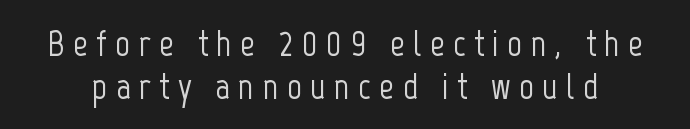
The image shows 37 px condensed sans-serif type, upright; set tight line spacing (1.15x), unusually wide letter spacing (+0.22 em), not underlined; low stroke contrast and a medium x-height.
